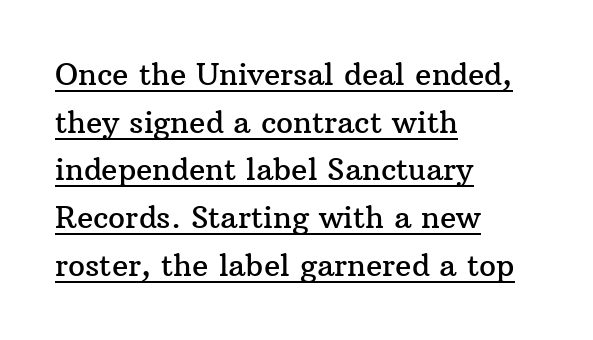
The image shows 30 px serif type, upright; set left-aligned, normal line spacing (1.59x), normal letter spacing, underlined; medium stroke contrast and a medium x-height.
